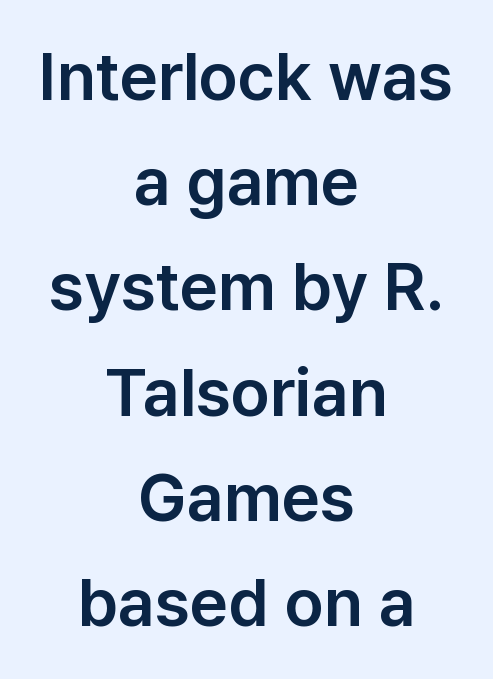
{"serif": "no", "italic": "no", "width": "normal", "stroke_contrast": "low", "x_height": "medium", "monospaced": "no", "underline": "no", "align": "center", "line_spacing": "normal", "line_spacing_ratio": 1.57, "letter_spacing": "normal", "letter_spacing_em": 0.0, "glyph_px": 67}
